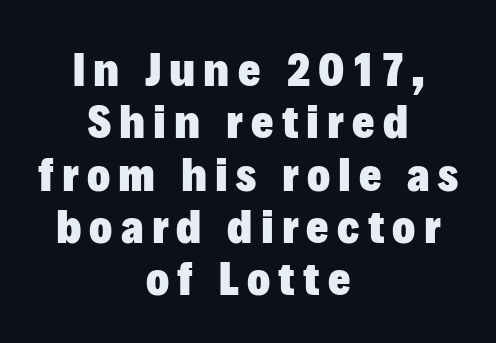
The image shows 48 px heavy sans-serif type, upright; set centered, tight line spacing (1.09x), not underlined; low stroke contrast and a medium x-height.
